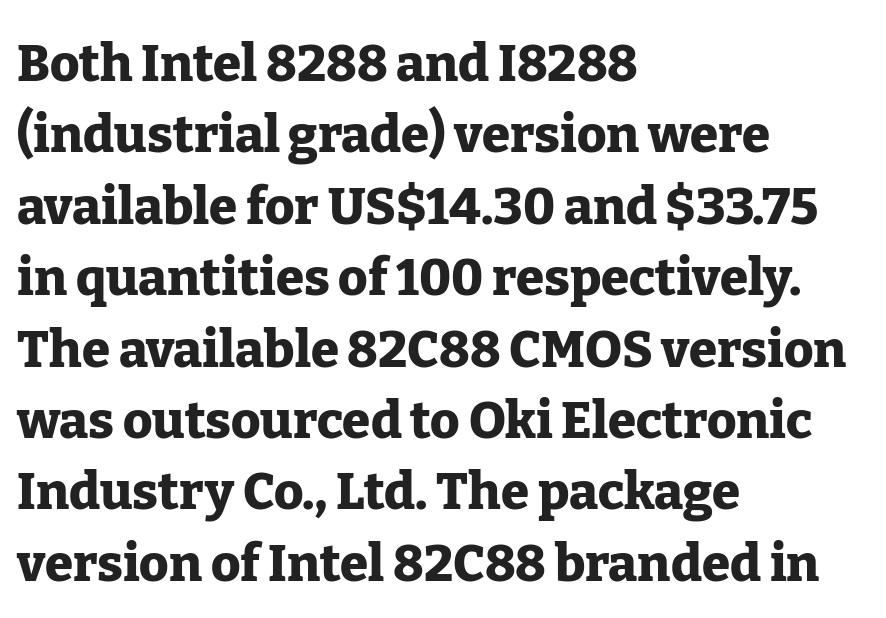
Stroke terminals: seriffed. Ordinary non-slanted type is in use. A normal amount of white space separates one row of letters from the next. Type without underlining.
